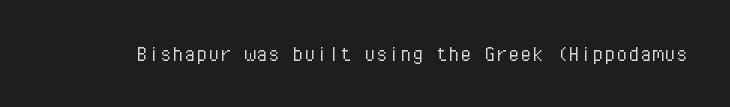
The image shows 24 px text type, upright; set normal letter spacing, not underlined.
